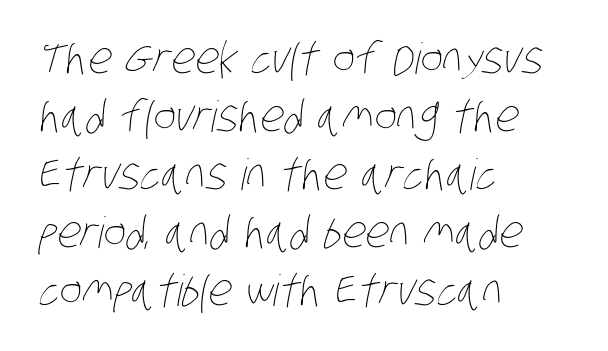
The image shows 43 px thin, condensed type; set left-aligned, normal line spacing (1.35x), normal letter spacing, not underlined; low stroke contrast and a large x-height.
